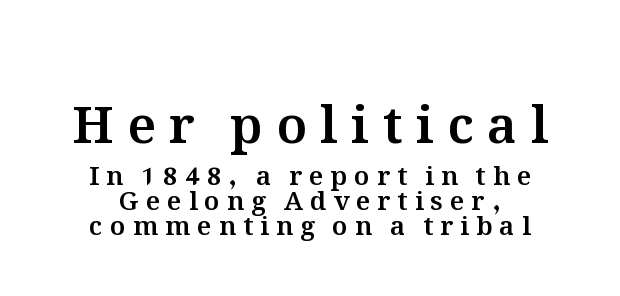
{"italic": "no", "width": "normal", "stroke_contrast": "medium", "x_height": "medium", "monospaced": "no", "underline": "no", "align": "center", "line_spacing": "tight", "line_spacing_ratio": 0.96, "letter_spacing": "wide", "letter_spacing_em": 0.27, "larger_block": "first", "size_ratio": 1.96, "glyph_px": 51}
